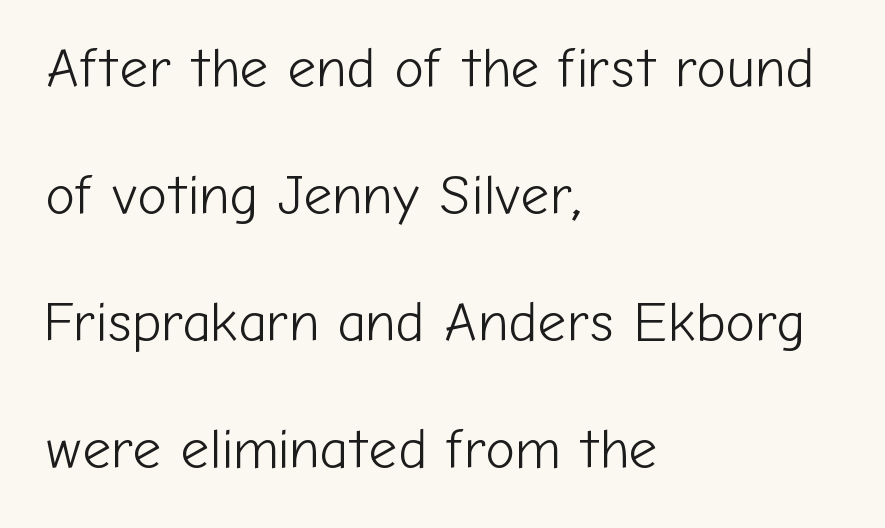
{"serif": "no", "italic": "no", "bold": "no", "weight": "light", "width": "normal", "stroke_contrast": "low", "x_height": "medium", "monospaced": "no", "underline": "no", "align": "left", "line_spacing": "loose", "line_spacing_ratio": 2.27, "letter_spacing": "normal", "letter_spacing_em": 0.0, "glyph_px": 56}
